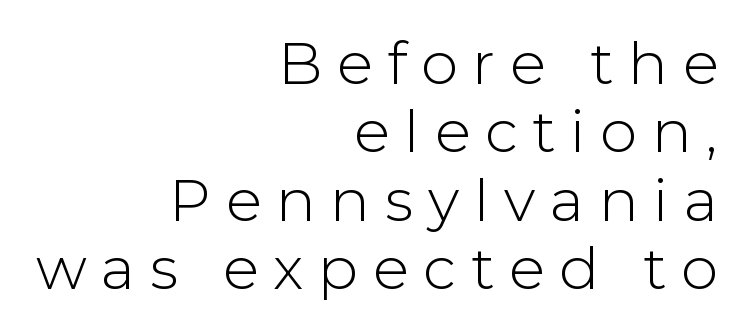
{"serif": "no", "italic": "no", "bold": "no", "weight": "light", "width": "normal", "stroke_contrast": "low", "x_height": "medium", "monospaced": "no", "underline": "no", "align": "right", "line_spacing_ratio": 1.16, "letter_spacing": "wide", "letter_spacing_em": 0.25, "glyph_px": 59}
